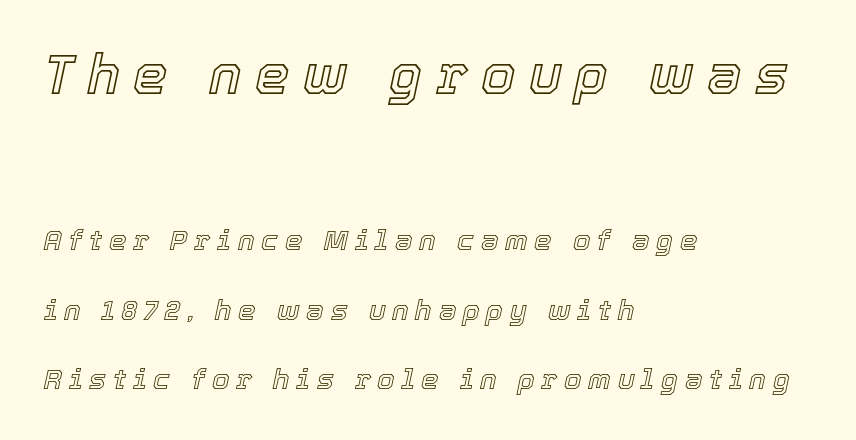
The passage is arranged the way most books set body copy — flush left. The foot of each line stays bare and open. The rendering applies a slant to the glyphs. A great deal of white space separates one row of letters from the next.
